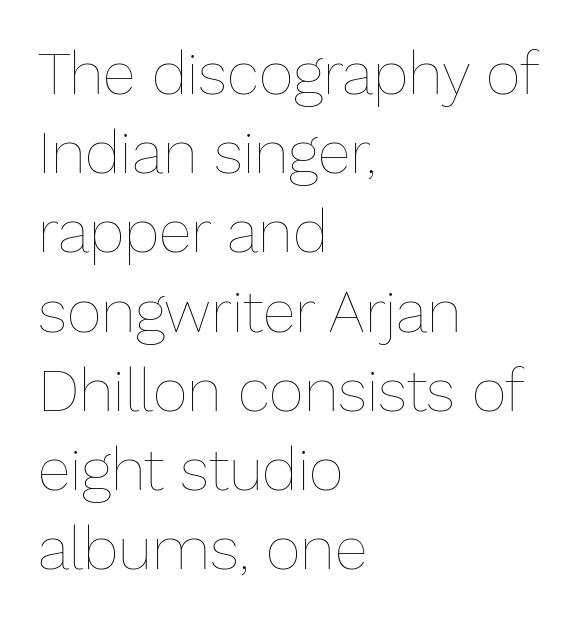
The image shows 60 px thin type, upright; set left-aligned, normal line spacing (1.32x), normal letter spacing, not underlined; low stroke contrast and a medium x-height.
